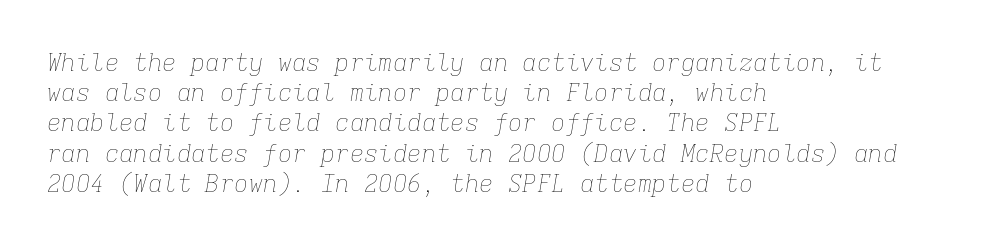
{"italic": "yes", "lean": "right", "slant_degrees": 9, "bold": "no", "underline": "no", "align": "left", "line_spacing": "normal", "line_spacing_ratio": 1.26, "letter_spacing": "normal", "letter_spacing_em": 0.0, "glyph_px": 24}
